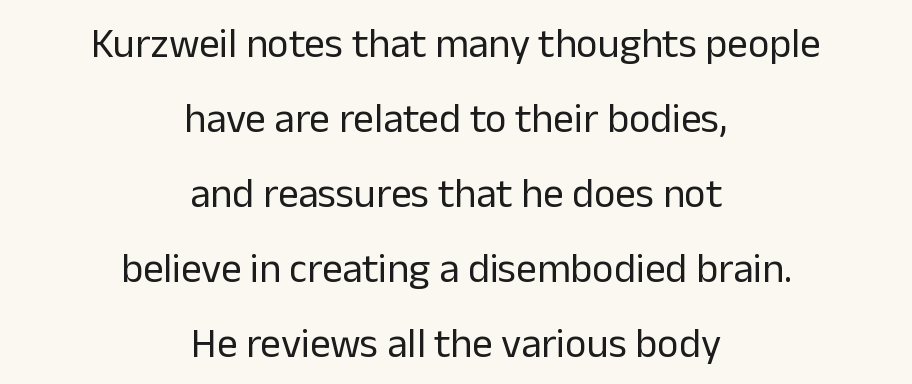
Q: Is the text bold? A: No.
Q: Is the text italic (slanted)? A: No, it is upright.
Q: Is the typeface a serif or a sans-serif typeface? A: Sans-serif.
Q: Is the text underlined? A: No.
Q: How is the paragraph aligned? A: Centered.
Q: Is the spacing between letters normal or unusually wide? A: Normal.
Q: Width (condensed, normal, or wide)? A: Normal.
Q: Stroke contrast? A: Low.
Q: x-height? A: Medium.
Q: Monospaced? A: No.
